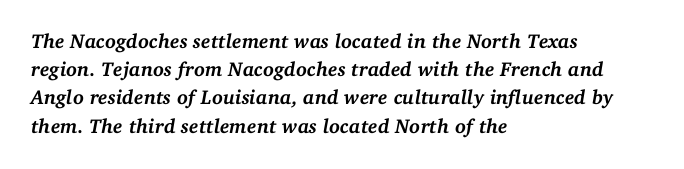
{"italic": "yes", "lean": "right", "slant_degrees": 11, "bold": "yes", "underline": "no", "align": "left", "line_spacing": "normal", "line_spacing_ratio": 1.41, "letter_spacing": "normal", "letter_spacing_em": 0.0, "glyph_px": 20}
